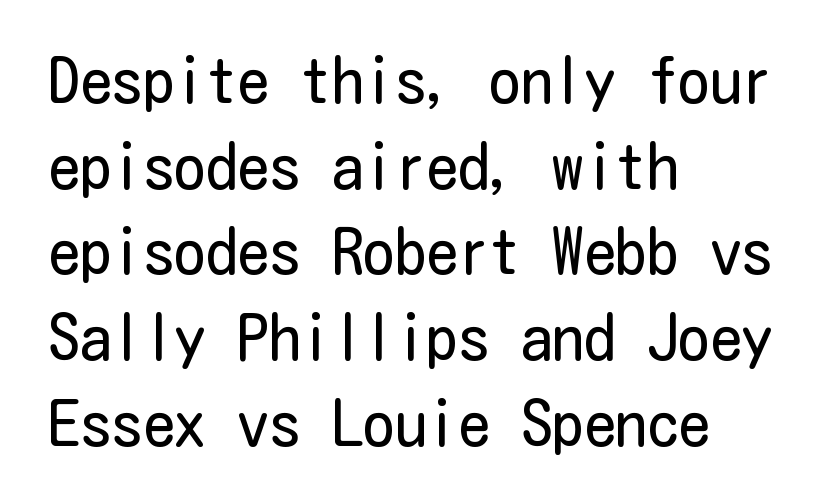
{"serif": "no", "italic": "no", "bold": "no", "weight": "regular", "width": "condensed", "stroke_contrast": "low", "x_height": "medium", "underline": "no", "align": "left", "line_spacing": "normal", "line_spacing_ratio": 1.36, "letter_spacing": "normal", "letter_spacing_em": 0.0, "glyph_px": 63}
